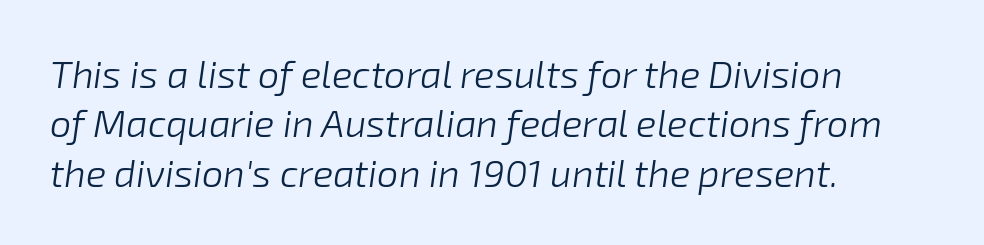
Q: Is the text bold? A: No.
Q: Is the text italic (slanted)? A: Yes, it leans right by about 8 degrees.
Q: Is the text underlined? A: No.
Q: How is the paragraph aligned? A: Left-aligned.
Q: Is the spacing between letters normal or unusually wide? A: Normal.
Q: Is the spacing between lines tight, normal or loose? A: Normal.
Q: Width (condensed, normal, or wide)? A: Normal.
Q: Stroke contrast? A: Low.
Q: x-height? A: Medium.
Q: Monospaced? A: No.
